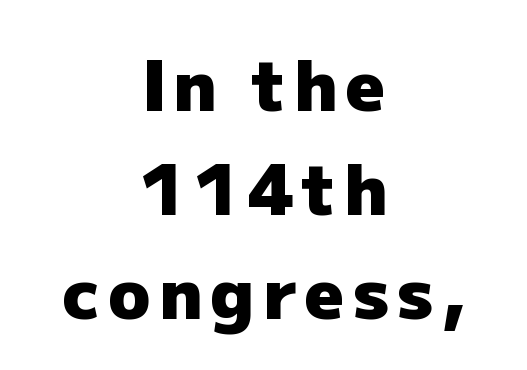
The image shows 69 px heavy sans-serif type, upright; set centered, normal line spacing (1.51x), not underlined; low stroke contrast and a medium x-height.
